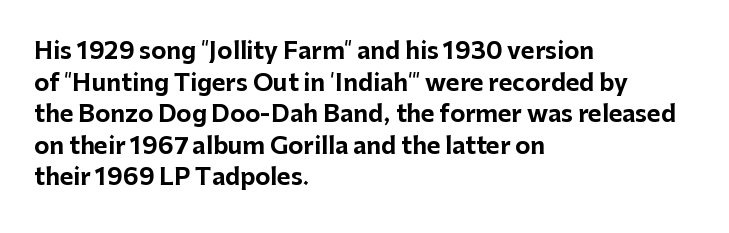
Q: Is the text bold? A: Yes.
Q: Is the text italic (slanted)? A: No, it is upright.
Q: Is the text underlined? A: No.
Q: How is the paragraph aligned? A: Left-aligned.
Q: Is the spacing between letters normal or unusually wide? A: Normal.
Q: Is the spacing between lines tight, normal or loose? A: Normal.
